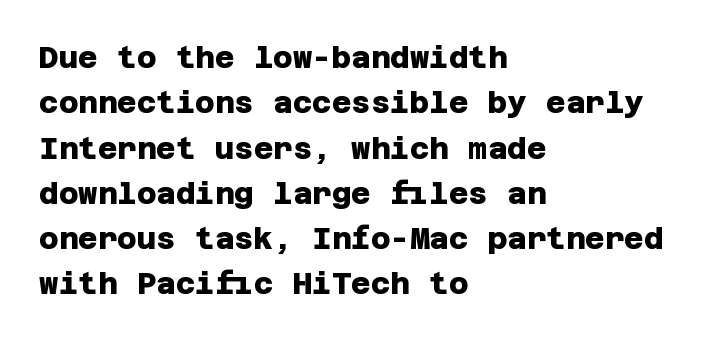
The image shows 30 px heavy sans-serif type; set left-aligned, normal line spacing (1.51x), normal letter spacing, not underlined; low stroke contrast and a large x-height.
